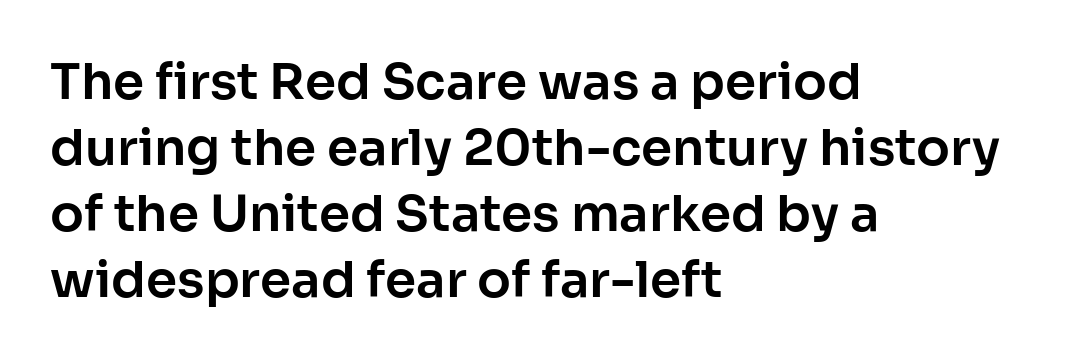
{"serif": "no", "italic": "no", "width": "normal", "stroke_contrast": "low", "x_height": "medium", "monospaced": "no", "underline": "no", "align": "left", "line_spacing": "normal", "line_spacing_ratio": 1.32, "letter_spacing": "normal", "letter_spacing_em": 0.0, "glyph_px": 50}
